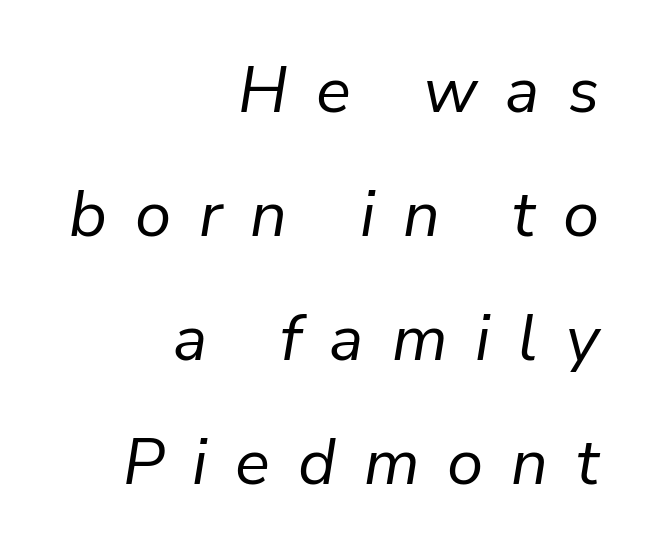
The image shows 65 px regular-weight type, italic (leaning right); set right-aligned, loose line spacing (1.91x), unusually wide letter spacing (+0.43 em), not underlined; low stroke contrast and a medium x-height.
